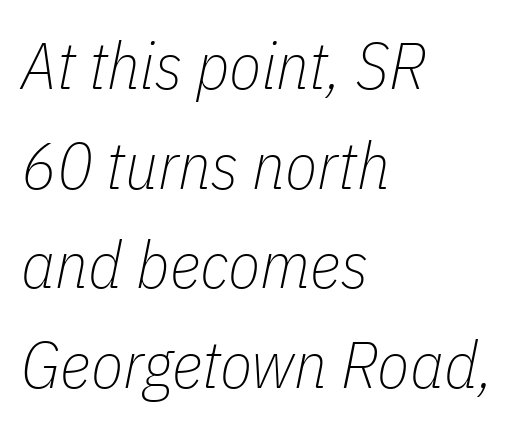
{"italic": "yes", "lean": "right", "slant_degrees": 11, "bold": "no", "weight": "thin", "width": "condensed", "stroke_contrast": "low", "x_height": "medium", "monospaced": "no", "underline": "no", "align": "left", "line_spacing": "normal", "line_spacing_ratio": 1.51, "letter_spacing": "normal", "letter_spacing_em": 0.0, "glyph_px": 66}
